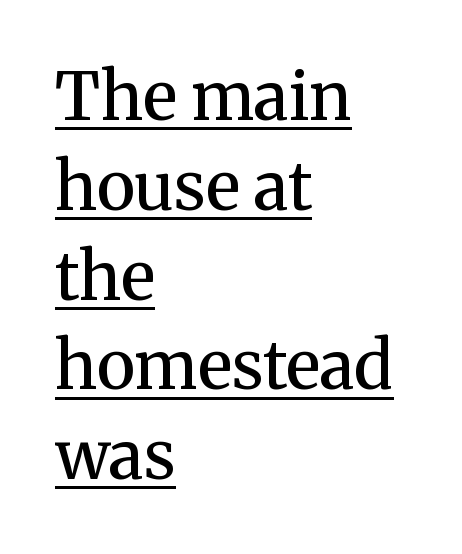
The image shows 66 px semibold serif type, upright; set left-aligned, normal line spacing (1.36x), normal letter spacing, underlined; medium stroke contrast and a medium x-height.
